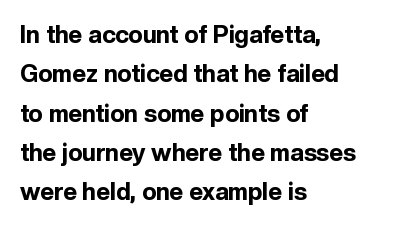
Q: Is the text bold? A: Yes.
Q: Is the text italic (slanted)? A: No, it is upright.
Q: Is the text underlined? A: No.
Q: How is the paragraph aligned? A: Left-aligned.
Q: Is the spacing between letters normal or unusually wide? A: Normal.
Q: Is the spacing between lines tight, normal or loose? A: Normal.
